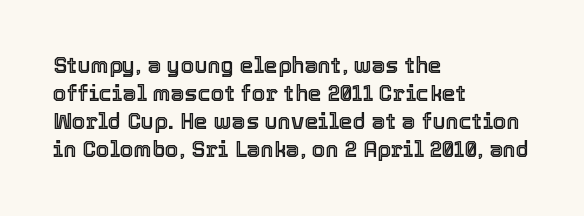
Style check: upright. Decoration check: the copy has no underline. The gaps between neighbouring characters are ordinary and unremarkable. This sample is left-justified, so line endings fall wherever the words run out. The rows are spaced the way most documents space them.
